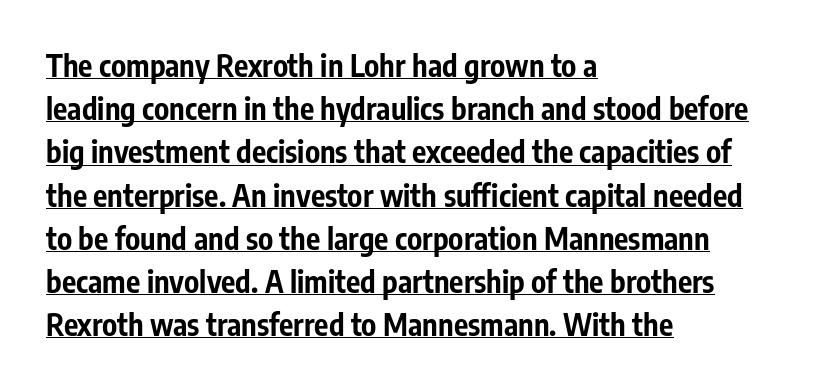
The image shows 30 px bold, condensed sans-serif type, upright; set left-aligned, normal line spacing (1.44x), normal letter spacing, underlined; low stroke contrast and a medium x-height.
